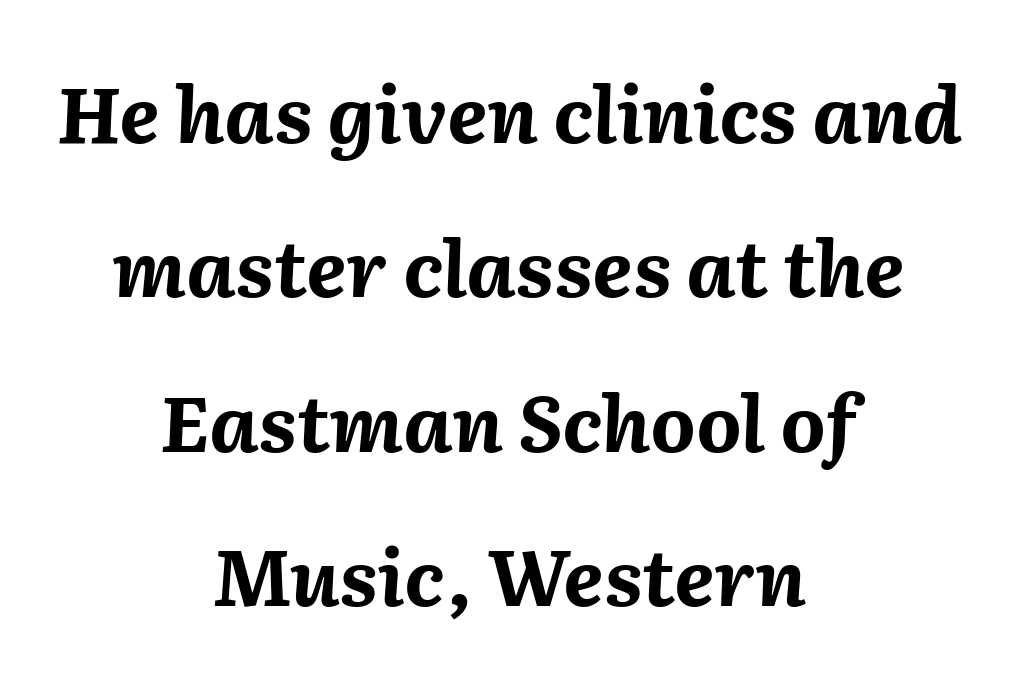
You could fit nearly another row in the gap between these rows. What weight is shown? A full bold with thick strokes. This sample has the flowing, uneven cadence of proportional lettering. The typography opts for an oblique posture over an upright one.
